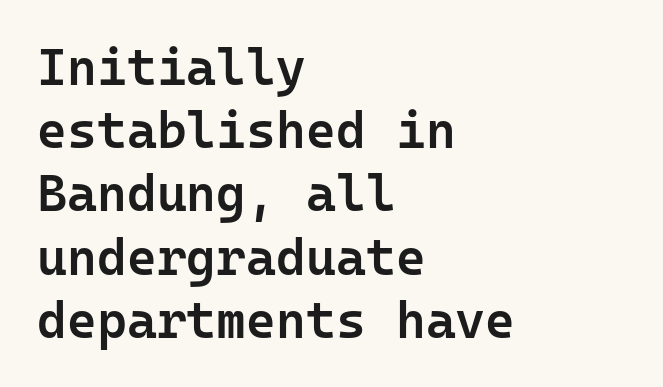
The image shows 51 px semibold sans-serif type, upright, monospaced; set left-aligned, line spacing 1.24x, normal letter spacing, not underlined; low stroke contrast and a medium x-height.
